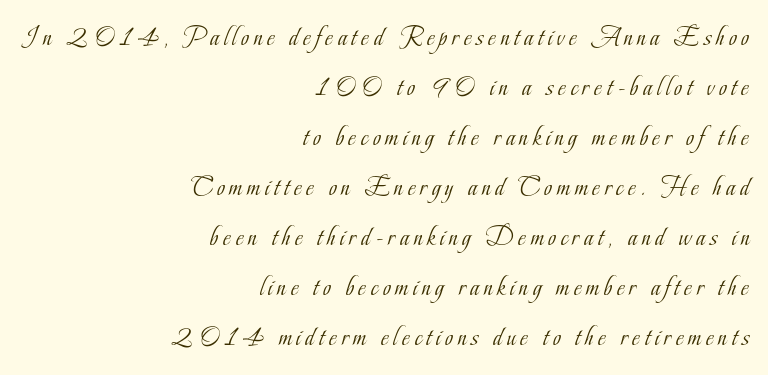
The lines in this sample share a right terminus and differ only in where they begin. A quiet, ordinary-to-light weight characterises the typeface. Words float on clear page, feet unadorned.
